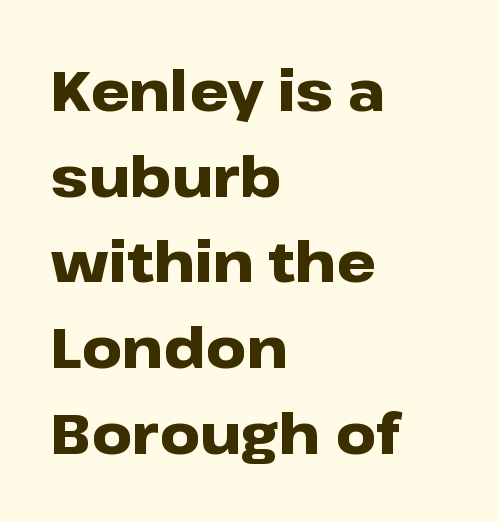
The image shows 56 px heavy, wide sans-serif type, upright; set left-aligned, normal line spacing (1.53x), normal letter spacing, not underlined; low stroke contrast and a medium x-height.
